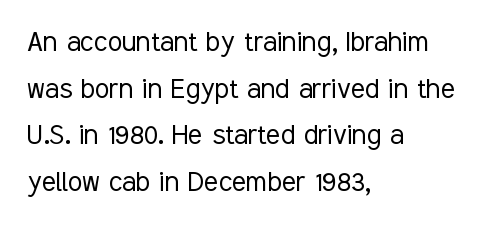
The image shows 33 px light, condensed sans-serif type, upright; set left-aligned, normal line spacing (1.41x), normal letter spacing, not underlined; low stroke contrast and a medium x-height.
